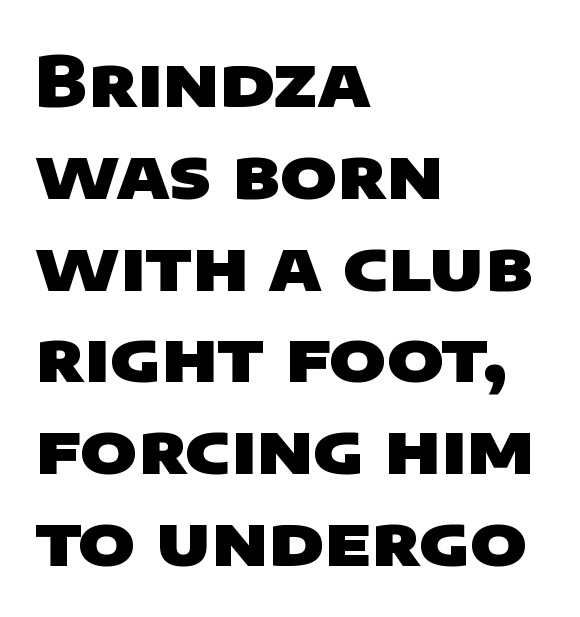
{"serif": "no", "bold": "yes", "weight": "heavy", "width": "wide", "stroke_contrast": "low", "x_height": "large", "monospaced": "no", "underline": "no", "align": "left", "line_spacing": "normal", "line_spacing_ratio": 1.33, "letter_spacing": "normal", "letter_spacing_em": 0.0, "glyph_px": 69}
